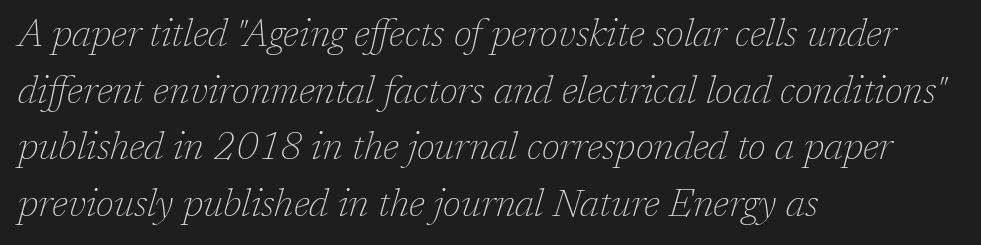
The specimen reads as italic at a glance. Each letter keeps its own natural width here, so spacing adapts to shape. Leading: standard. In terms of letterspacing, this is plain default setting. A light-to-regular cut is what we see here. Teacher's note: observe the even left margin — that is flush-left alignment.
